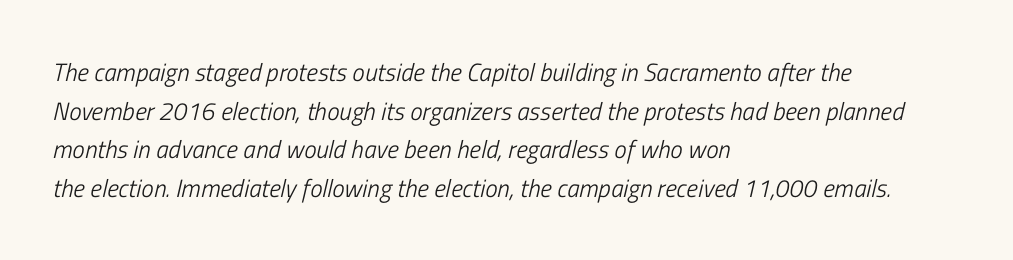
Q: Is the text bold? A: No.
Q: Is the text italic (slanted)? A: Yes, it leans right by about 13 degrees.
Q: Is the text underlined? A: No.
Q: How is the paragraph aligned? A: Left-aligned.
Q: Is the spacing between letters normal or unusually wide? A: Normal.
Q: Is the spacing between lines tight, normal or loose? A: Normal.
